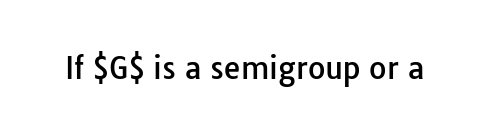
Rendered with straight, roman letterforms. Clear beneath every line of the passage. Short note: letters normally spaced. The letters advance in unequal steps, a hallmark of proportional type.
